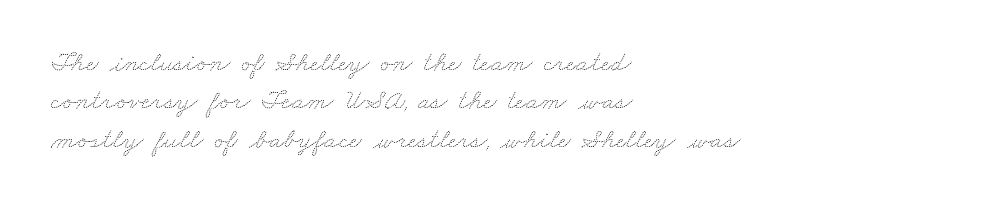
{"bold": "no", "weight": "thin", "width": "wide", "stroke_contrast": "medium", "x_height": "small", "monospaced": "no", "underline": "no", "align": "left", "line_spacing": "normal", "line_spacing_ratio": 1.37, "letter_spacing": "normal", "letter_spacing_em": 0.0, "glyph_px": 28}
